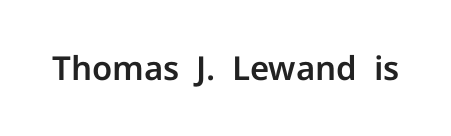
{"serif": "no", "italic": "no", "width": "normal", "stroke_contrast": "low", "x_height": "medium", "monospaced": "no", "underline": "no", "letter_spacing": "normal", "letter_spacing_em": 0.0, "glyph_px": 33}
